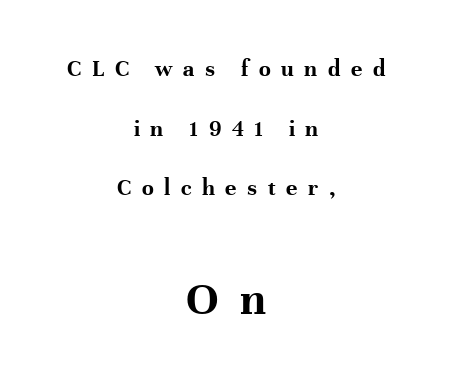
The image shows 48 px bold serif type, upright; set centered, loose line spacing (2.48x), unusually wide letter spacing (+0.44 em), not underlined; the second (bottom) block is 2.0x larger; high stroke contrast and a medium x-height.
